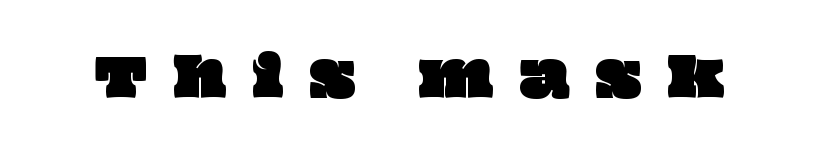
{"width": "wide", "stroke_contrast": "low", "x_height": "large", "monospaced": "no", "underline": "no", "letter_spacing": "wide", "letter_spacing_em": 0.5, "glyph_px": 52}
